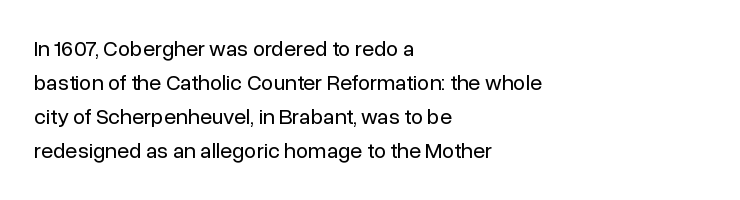
The image shows 22 px text type, upright; set left-aligned, normal line spacing (1.54x), normal letter spacing, not underlined.
